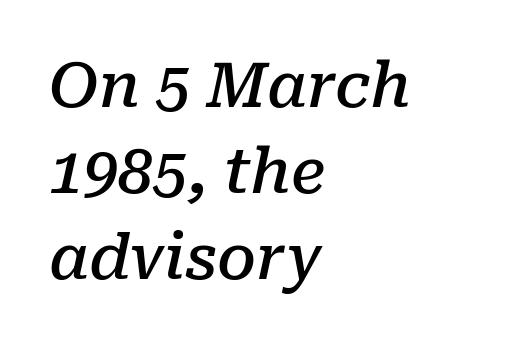
Q: Is the text bold? A: Semi-bold.
Q: Is the text italic (slanted)? A: Yes, it leans right by about 10 degrees.
Q: Is the typeface a serif or a sans-serif typeface? A: Serif.
Q: Is the text underlined? A: No.
Q: How is the paragraph aligned? A: Left-aligned.
Q: Is the spacing between letters normal or unusually wide? A: Normal.
Q: Is the spacing between lines tight, normal or loose? A: Normal.
Q: Width (condensed, normal, or wide)? A: Normal.
Q: Stroke contrast? A: Low.
Q: x-height? A: Medium.
Q: Monospaced? A: No.
